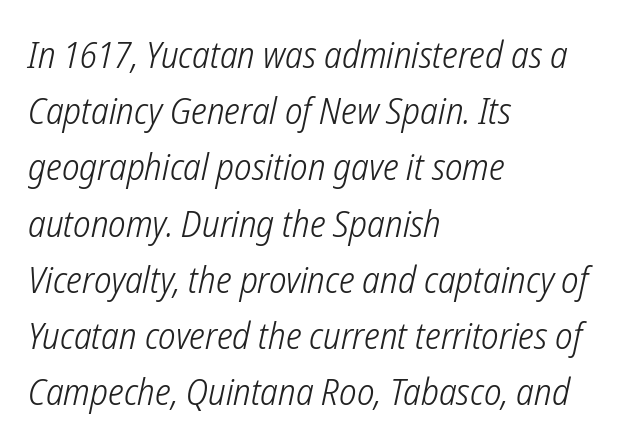
The image shows 37 px light, condensed sans-serif type; set left-aligned, normal line spacing (1.52x), normal letter spacing, not underlined; low stroke contrast and a medium x-height.
